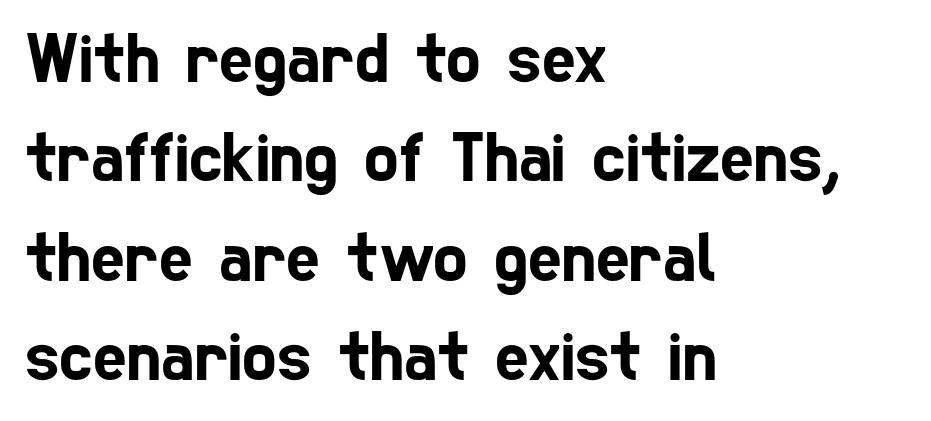
Q: Is the typeface a serif or a sans-serif typeface? A: Sans-serif.
Q: Is the text underlined? A: No.
Q: How is the paragraph aligned? A: Left-aligned.
Q: Is the spacing between letters normal or unusually wide? A: Normal.
Q: Is the spacing between lines tight, normal or loose? A: Normal.
Q: Width (condensed, normal, or wide)? A: Condensed.
Q: Stroke contrast? A: Low.
Q: x-height? A: Medium.
Q: Monospaced? A: No.
